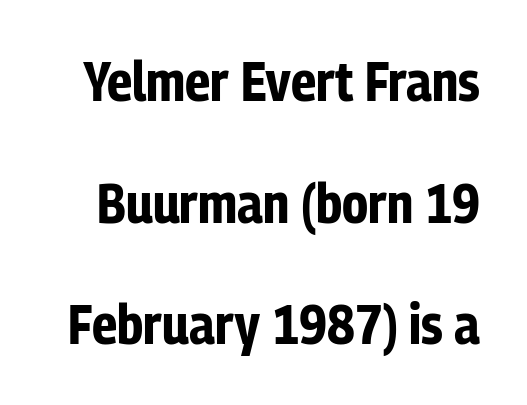
The image shows 55 px bold, condensed sans-serif type, upright; set loose line spacing (2.21x), normal letter spacing, not underlined; low stroke contrast and a medium x-height.
